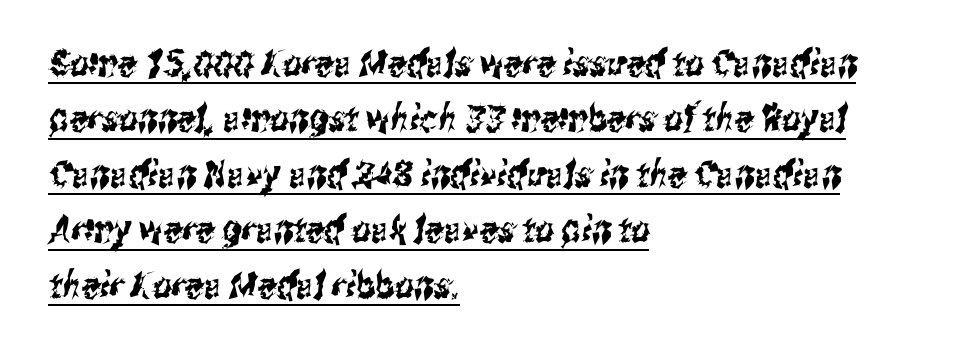
The image shows 37 px condensed sans-serif type; set left-aligned, normal line spacing (1.5x), normal letter spacing, underlined; medium stroke contrast and a medium x-height.
